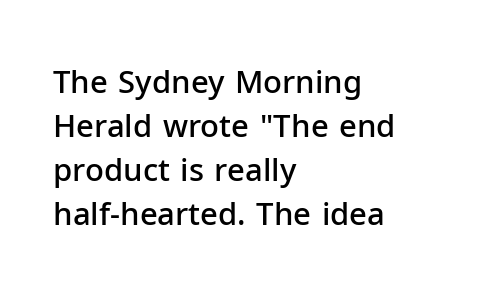
Caption: multi-line text, flush left, ragged right. How heavy is the stroke? Medium-heavy — a semibold, shy of bold. Does the lettering tilt? It doesn't — this is upright. Note the varied advance widths — an 'i' is clearly narrower than an 'm'. Clear beneath every line of the passage.
